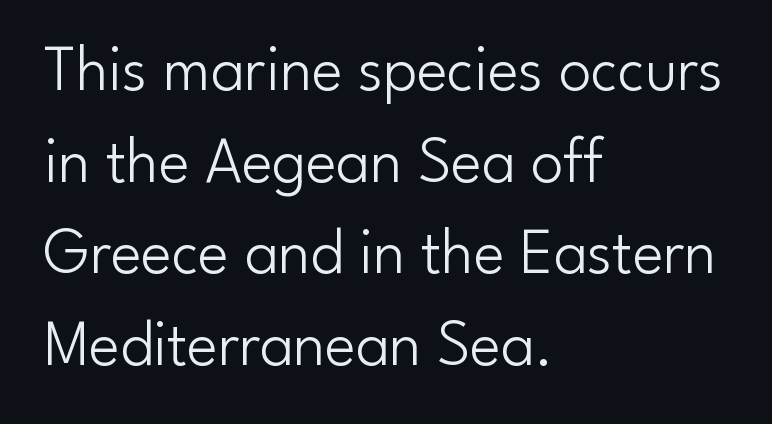
Q: Is the text bold? A: No.
Q: Is the text italic (slanted)? A: No, it is upright.
Q: Is the typeface a serif or a sans-serif typeface? A: Sans-serif.
Q: Is the text underlined? A: No.
Q: How is the paragraph aligned? A: Left-aligned.
Q: Is the spacing between letters normal or unusually wide? A: Normal.
Q: Is the spacing between lines tight, normal or loose? A: Normal.
Q: Width (condensed, normal, or wide)? A: Normal.
Q: Stroke contrast? A: Low.
Q: x-height? A: Small.
Q: Monospaced? A: No.
